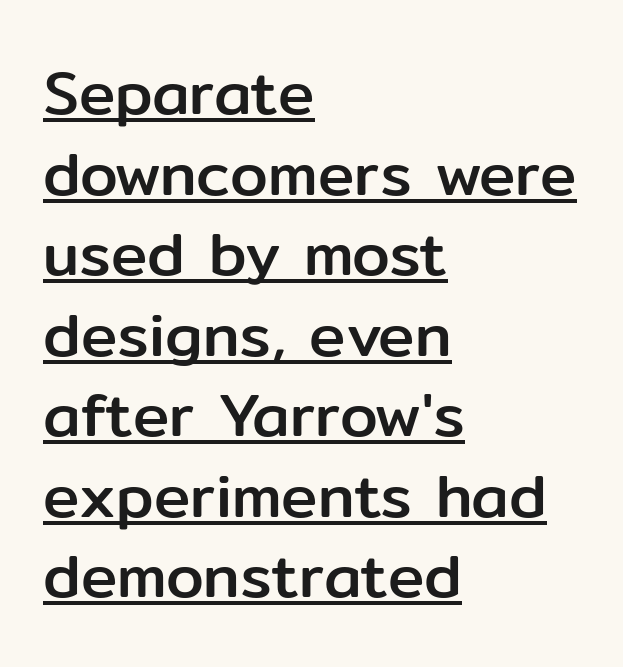
{"serif": "no", "italic": "no", "width": "normal", "stroke_contrast": "low", "x_height": "medium", "monospaced": "no", "underline": "yes", "align": "left", "line_spacing": "normal", "line_spacing_ratio": 1.32, "letter_spacing": "normal", "letter_spacing_em": 0.0, "glyph_px": 61}
